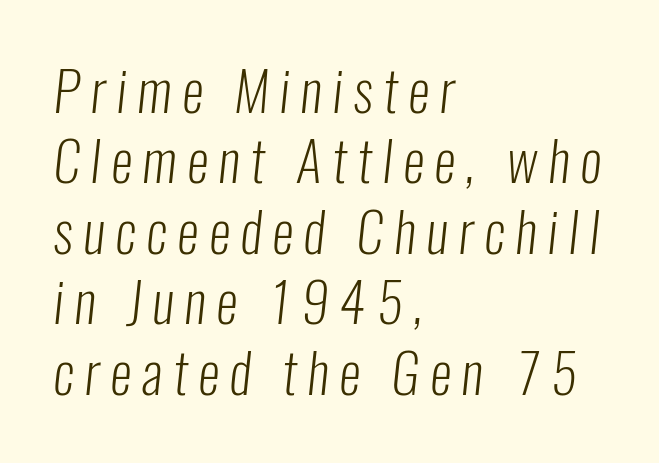
The image shows 55 px light, condensed sans-serif type; set left-aligned, normal line spacing (1.28x), not underlined; low stroke contrast and a medium x-height.
